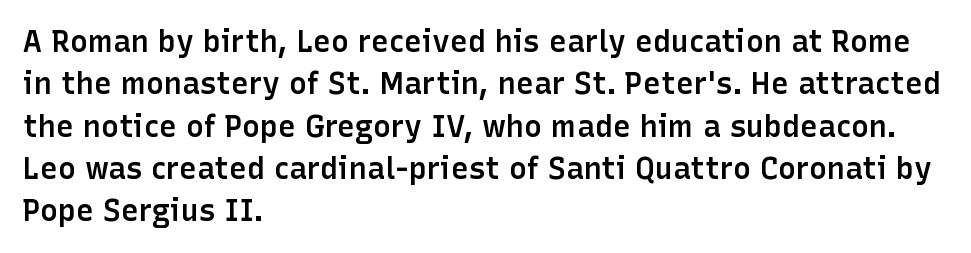
Moderately thickened strokes mark this as semibold type. Think of a printed novel: that variable character pitch is what you see here. Upright lettering throughout. The vertical gap from one line to the next is medium.
